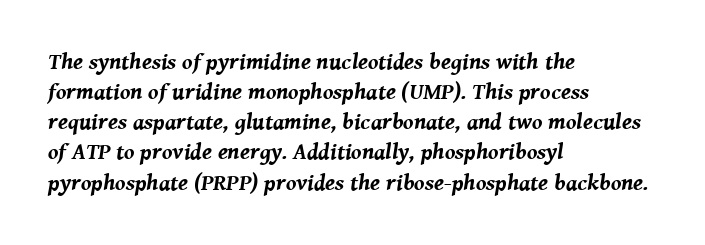
Q: Is the text bold? A: Yes.
Q: Is the text italic (slanted)? A: Yes, it leans right by about 8 degrees.
Q: Is the text underlined? A: No.
Q: How is the paragraph aligned? A: Left-aligned.
Q: Is the spacing between letters normal or unusually wide? A: Normal.
Q: Is the spacing between lines tight, normal or loose? A: Normal.
